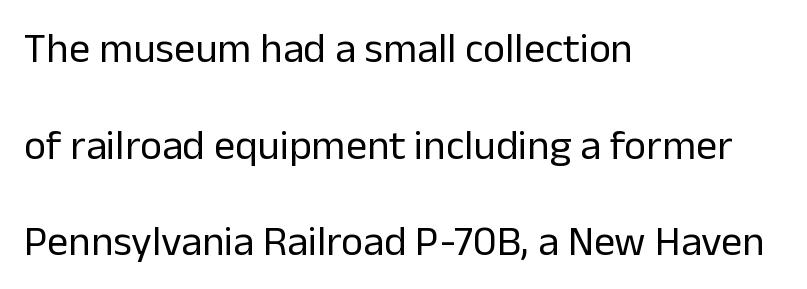
Reading down the block, your eye returns to a fixed left position each line. You could call the tracking neutral — neither tight nor loose. Italic? Not at all — the glyphs are vertical. The typesetting does not lean heavy: it is not bold. Spacing verdict: proportional, widths tailored to each character.
